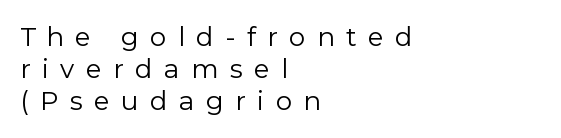
The image shows 26 px text type, upright; set left-aligned, line spacing 1.24x, unusually wide letter spacing (+0.44 em), not underlined.
